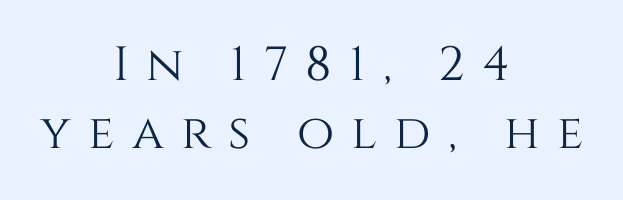
The whitespace from short lines is split evenly between both sides. You could not count columns in this text — the font is proportionally spaced. A typesetter would mark this as roman, not italic. There is plenty of visible air inserted between adjacent glyphs. Anything drawn beneath the words? Only blank space. The leading is moderate, giving the passage an even texture.
